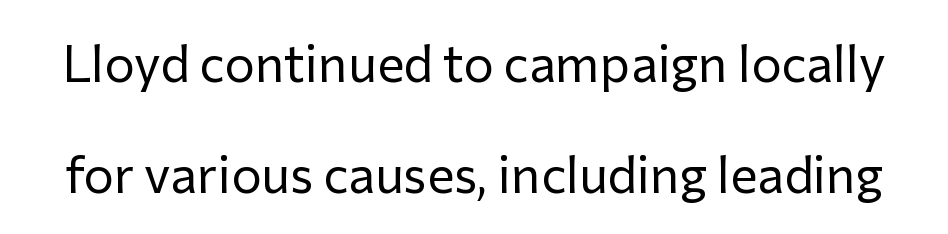
The image shows 51 px regular-weight sans-serif type, upright; set loose line spacing (2.17x), normal letter spacing, not underlined; low stroke contrast and a medium x-height.
